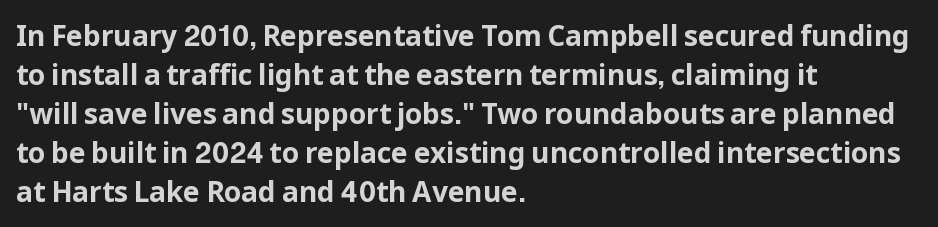
In terms of posture, this sample is upright. Does the weight exceed regular? Yes, all the way to bold. Nothing unusual about the tracking: characters are spaced as the font intends. The line-height multiplier appears to be the usual default. The face used here is proportionally spaced, like ordinary book or web type. The words here are not underlined.
